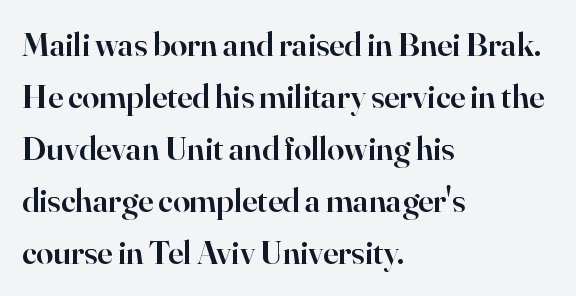
{"serif": "yes", "italic": "no", "bold": "semi", "weight": "semibold", "width": "normal", "stroke_contrast": "high", "x_height": "small", "monospaced": "no", "underline": "no", "align": "left", "line_spacing": "normal", "line_spacing_ratio": 1.53, "letter_spacing": "normal", "letter_spacing_em": 0.0, "glyph_px": 34}
